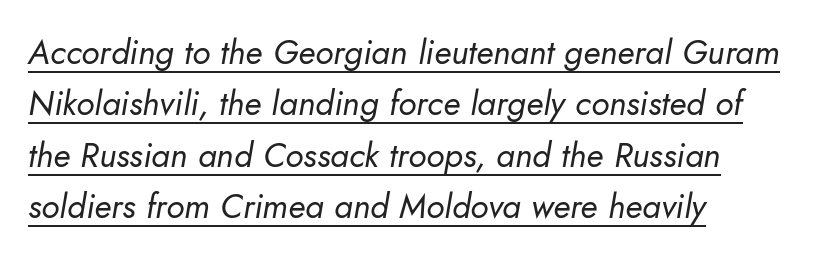
The image shows 34 px regular-weight type, italic (leaning right); set left-aligned, normal line spacing (1.51x), normal letter spacing, underlined; low stroke contrast and a small x-height.
